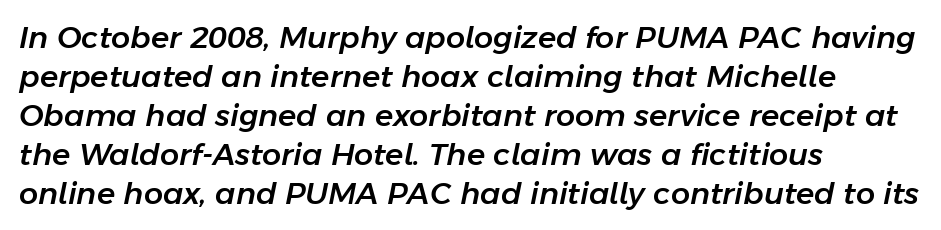
Q: Is the text italic (slanted)? A: Yes, it leans right by about 11 degrees.
Q: Is the text underlined? A: No.
Q: How is the paragraph aligned? A: Left-aligned.
Q: Is the spacing between letters normal or unusually wide? A: Normal.
Q: Is the spacing between lines tight, normal or loose? A: Normal.
Q: Width (condensed, normal, or wide)? A: Normal.
Q: Stroke contrast? A: Low.
Q: x-height? A: Medium.
Q: Monospaced? A: No.
